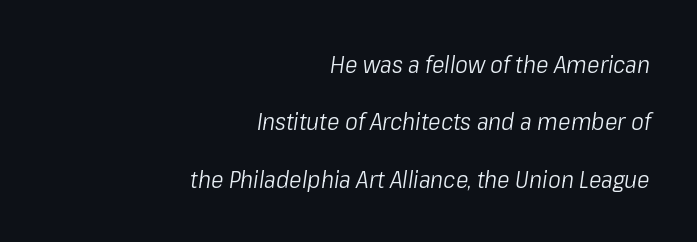
The image shows 24 px text type, italic (leaning right); set right-aligned, loose line spacing (2.39x), normal letter spacing, not underlined.
